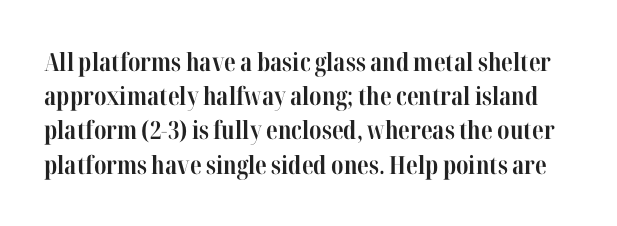
The image shows 25 px bold type, upright; set normal line spacing (1.37x), normal letter spacing, not underlined.
